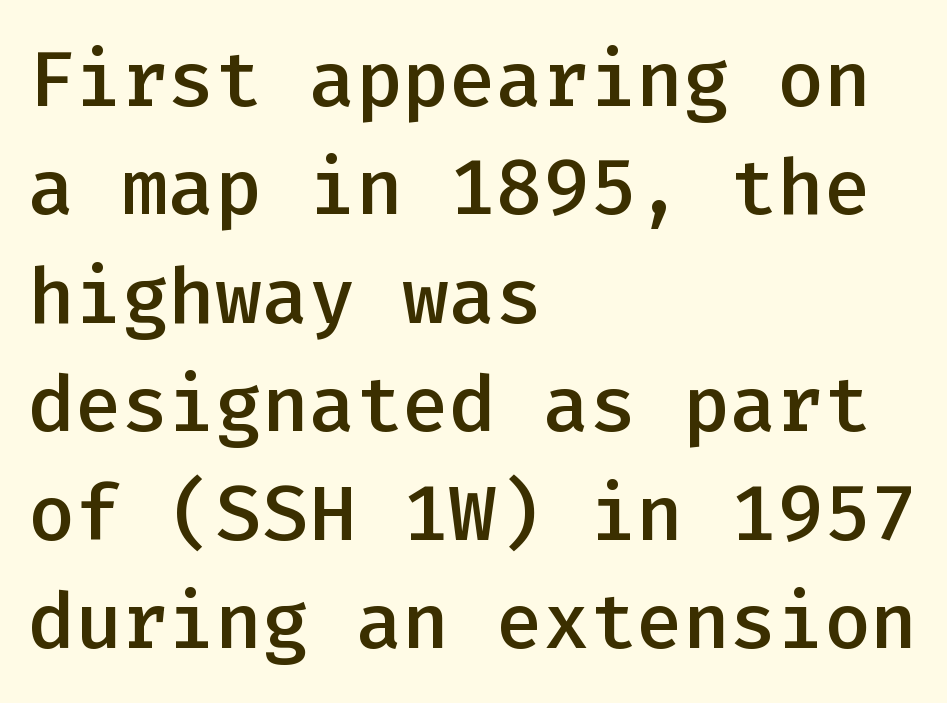
The image shows 78 px semibold sans-serif type, upright, monospaced; set left-aligned, normal line spacing (1.39x), normal letter spacing, not underlined; low stroke contrast and a medium x-height.
